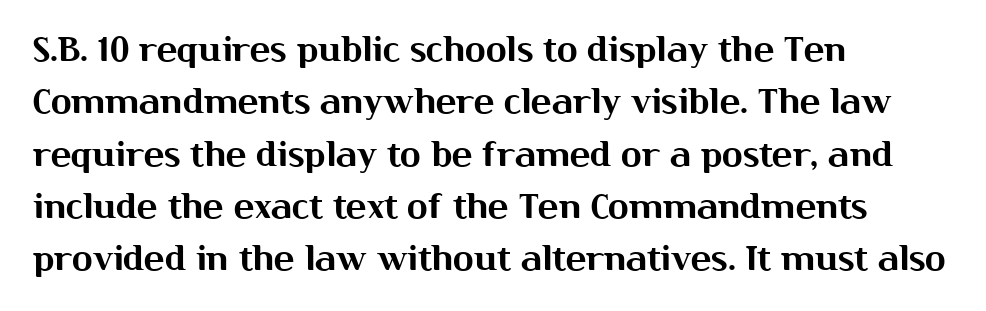
Horizontal bands of white between lines are of average thickness. Beneath every word, the page is bare. Characters remain perfectly vertical along every line. Short and long lines alike share a common starting point at left. A typesetter would call this proportional, since set widths differ per character. The type family on display is of the sans-serif kind.
